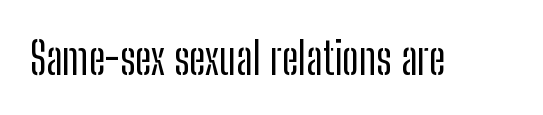
{"serif": "no", "italic": "no", "width": "condensed", "stroke_contrast": "low", "x_height": "medium", "monospaced": "no", "underline": "no", "letter_spacing": "normal", "letter_spacing_em": 0.0, "glyph_px": 45}
